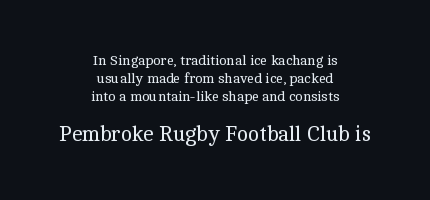
Rendered with straight, roman letterforms. The passage is arranged like a title page — every line centered. Letters have the restrained weight of plain body copy at most. The tracking reads as untouched default to a designer's eye. Quick note: underline off. Vertically, the passage feels balanced, rows spaced as you'd expect.
